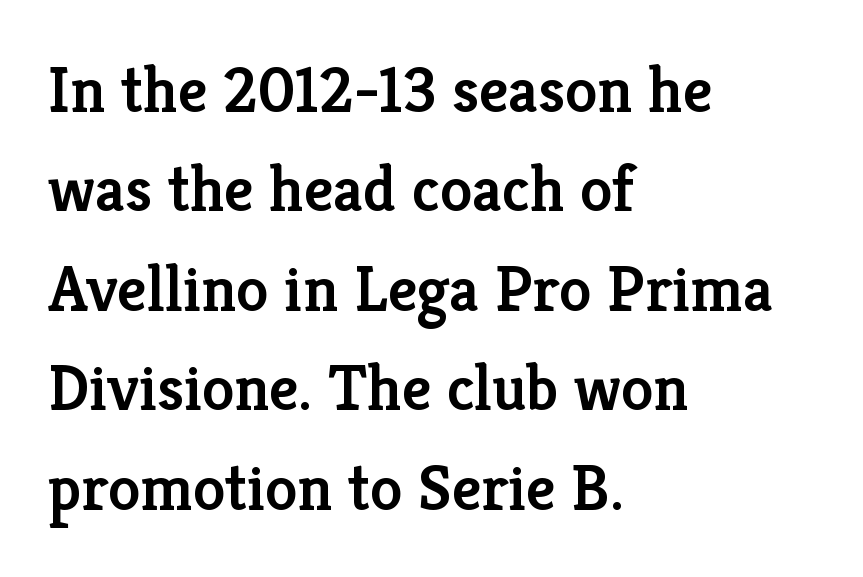
Q: Is the text bold? A: Semi-bold.
Q: Is the text italic (slanted)? A: No, it is upright.
Q: Is the typeface a serif or a sans-serif typeface? A: Serif.
Q: Is the text underlined? A: No.
Q: How is the paragraph aligned? A: Left-aligned.
Q: Is the spacing between letters normal or unusually wide? A: Normal.
Q: Is the spacing between lines tight, normal or loose? A: Normal.
Q: Width (condensed, normal, or wide)? A: Normal.
Q: Stroke contrast? A: Low.
Q: x-height? A: Medium.
Q: Monospaced? A: No.
